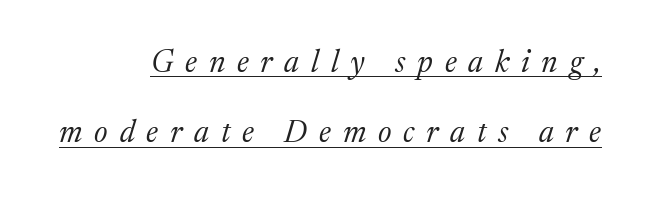
Is this a fixed-width face? No — the glyphs have proportional, varying widths. Leftover space on each line is placed entirely before the opening word. A typesetter would call this leading open, well beyond the default. The passage shown is underscored from start to finish. The lettering tilts uniformly, giving the passage an italic look.
